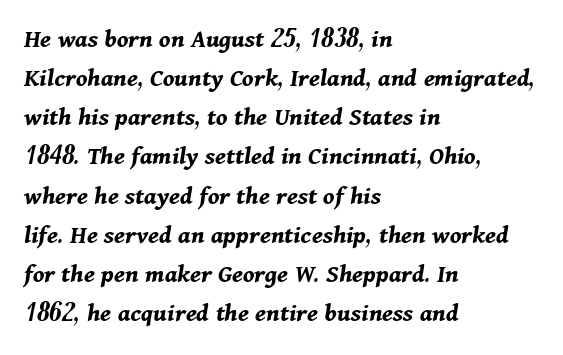
Q: Is the text bold? A: Yes.
Q: Is the text italic (slanted)? A: Yes, it leans right by about 11 degrees.
Q: Is the text underlined? A: No.
Q: How is the paragraph aligned? A: Left-aligned.
Q: Is the spacing between letters normal or unusually wide? A: Normal.
Q: Is the spacing between lines tight, normal or loose? A: Normal.
